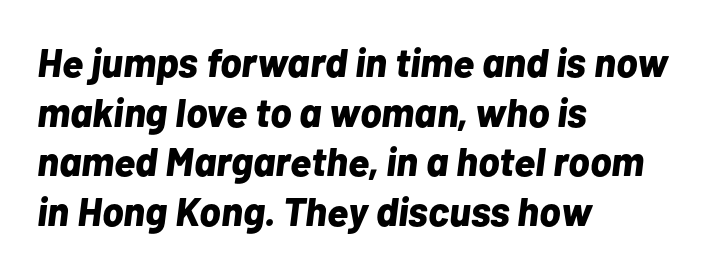
Visually the block forms a straight wall on the left and a jagged coastline on the right. Each word holds together tightly as a unit, with standard inter-letter gaps. Has an underline been added? It has not. Character widths vary here, with narrow letters taking less room than wide ones. The rendering uses a bold face; every stroke is thick and dark. Compared with ordinary roman type, these characters are visibly tilted.
